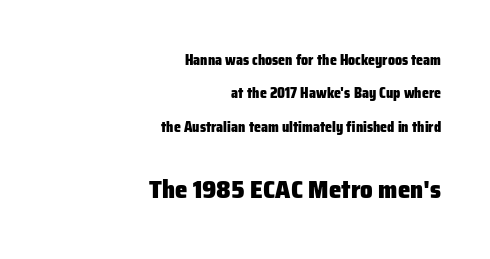
Q: Is the text bold? A: Yes.
Q: Is the text italic (slanted)? A: No, it is upright.
Q: Is the text underlined? A: No.
Q: How is the paragraph aligned? A: Right-aligned.
Q: Is the spacing between letters normal or unusually wide? A: Normal.
Q: Is the spacing between lines tight, normal or loose? A: Loose.
Q: Which block of text is set in a larger size, the first (top) or the second (bottom)? A: The second (bottom) one.
